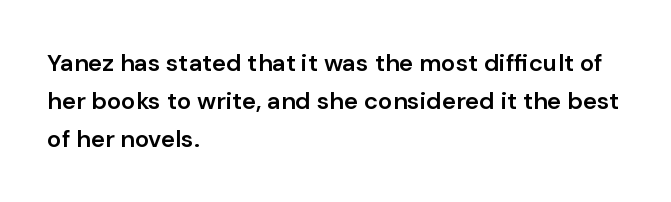
Q: Is the text bold? A: Semi-bold.
Q: Is the text italic (slanted)? A: No, it is upright.
Q: Is the text underlined? A: No.
Q: How is the paragraph aligned? A: Left-aligned.
Q: Is the spacing between letters normal or unusually wide? A: Normal.
Q: Is the spacing between lines tight, normal or loose? A: Normal.
